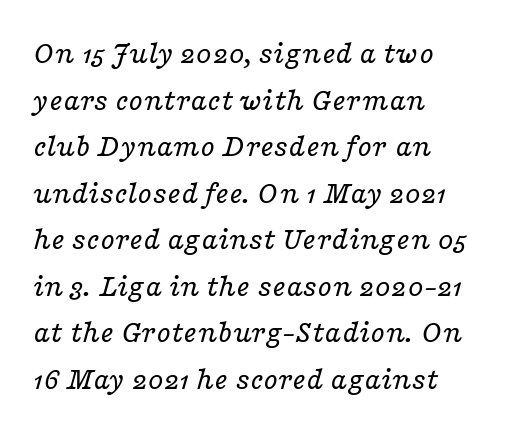
The image shows 33 px regular-weight, wide serif type, italic (leaning right); set left-aligned, normal line spacing (1.41x), normal letter spacing, not underlined; low stroke contrast and a medium x-height.
